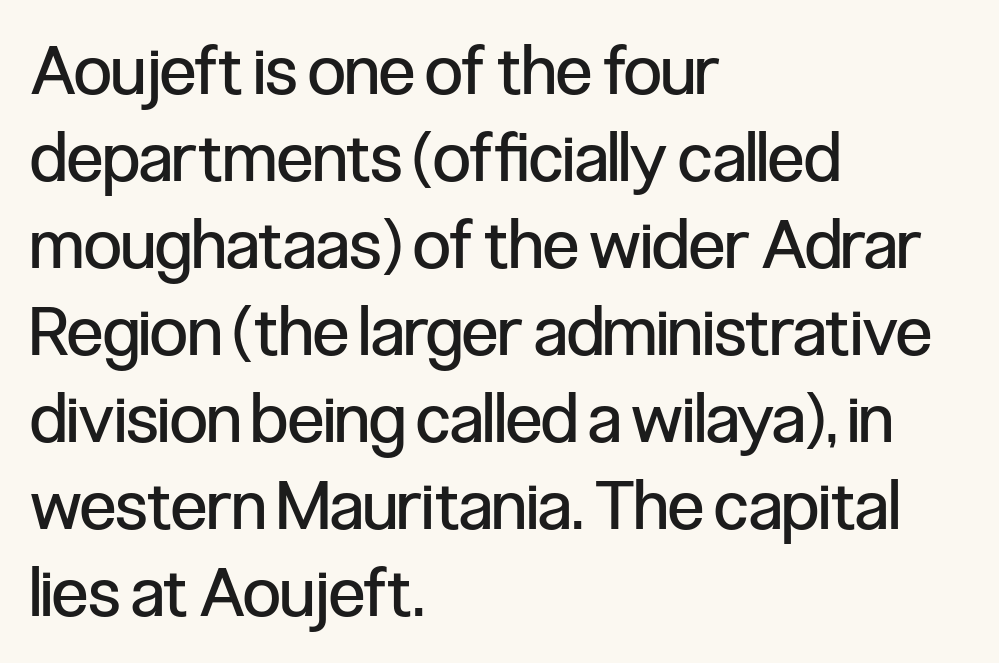
Is there much room between lines? A standard amount, neither cramped nor airy. Every character sits straight up, as roman type does. Does the copy run flush right? No — it runs flush left. The passage shown is typeset with a sans-serif family. Think of a printed novel: that variable character pitch is what you see here.
